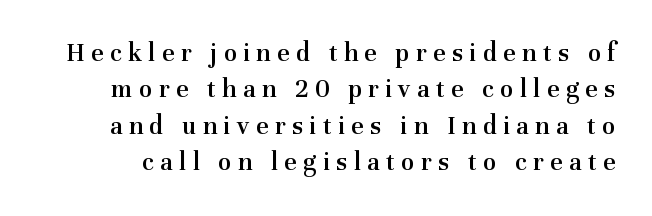
Q: Is the text bold? A: Semi-bold.
Q: Is the text italic (slanted)? A: No, it is upright.
Q: Is the text underlined? A: No.
Q: Is the spacing between letters normal or unusually wide? A: Unusually wide.
Q: Is the spacing between lines tight, normal or loose? A: Normal.
